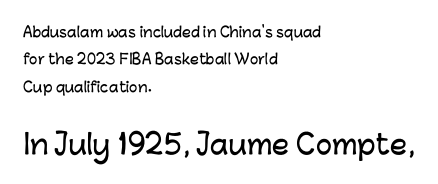
The image shows 27 px text type, upright; set left-aligned, loose line spacing (1.96x), normal letter spacing, not underlined; the second (bottom) block is 1.93x larger.
